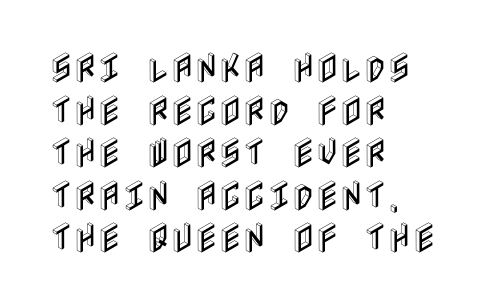
{"italic": "no", "width": "condensed", "x_height": "large", "underline": "no", "align": "left", "line_spacing": "normal", "line_spacing_ratio": 1.29, "letter_spacing": "normal", "letter_spacing_em": 0.0, "glyph_px": 33}
